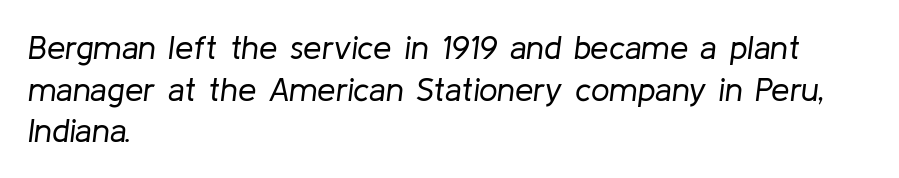
{"italic": "yes", "lean": "right", "slant_degrees": 8, "bold": "no", "weight": "regular", "width": "normal", "stroke_contrast": "low", "x_height": "medium", "monospaced": "no", "underline": "no", "align": "left", "line_spacing": "normal", "line_spacing_ratio": 1.26, "letter_spacing": "normal", "letter_spacing_em": 0.0, "glyph_px": 33}
